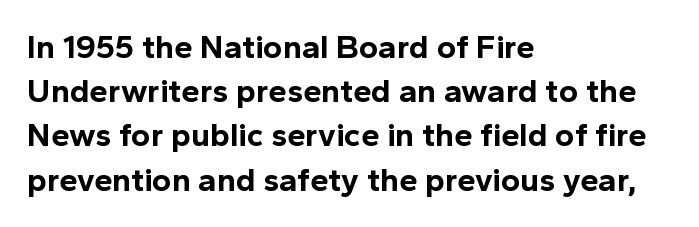
A bare baseline throughout the passage. Grotesque or geometric, the face here clearly has no serifs. The horizontal fit of the characters is conventional and even. Notice how descenders clear the ascenders below comfortably — that's standard leading. Each glyph is drawn with heavy, bold strokes.
